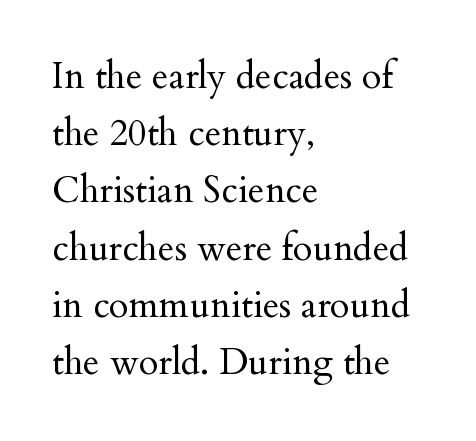
Line spacing here is normal. Horizontally, the lines are justified to the leading edge only. The passage shown is not underscored anywhere. No letter is thick-stroked: the sample isn't bold. Rendered with straight, roman letterforms.
